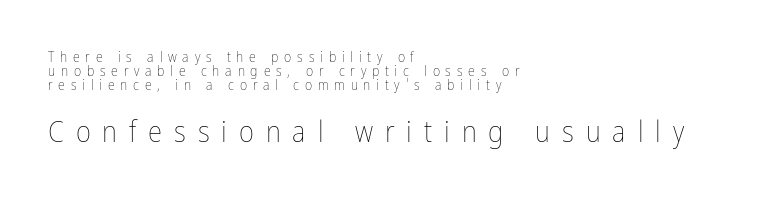
Q: Is the text bold? A: No.
Q: Is the text italic (slanted)? A: No, it is upright.
Q: Is the text underlined? A: No.
Q: How is the paragraph aligned? A: Left-aligned.
Q: Is the spacing between letters normal or unusually wide? A: Unusually wide.
Q: Is the spacing between lines tight, normal or loose? A: Tight.
Q: Which block of text is set in a larger size, the first (top) or the second (bottom)? A: The second (bottom) one.
Q: Width (condensed, normal, or wide)? A: Condensed.
Q: Stroke contrast? A: Low.
Q: x-height? A: Medium.
Q: Monospaced? A: No.
